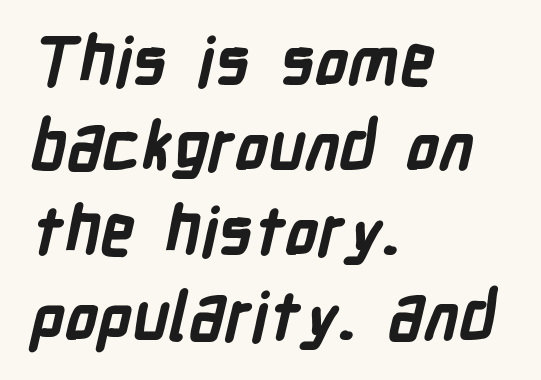
Does extra space separate the letters? No, they use regular spacing. Type without underlining. Here the designer chose a conventional face with non-uniform glyph widths. Rows of type keep a routine distance in the vertical direction.
